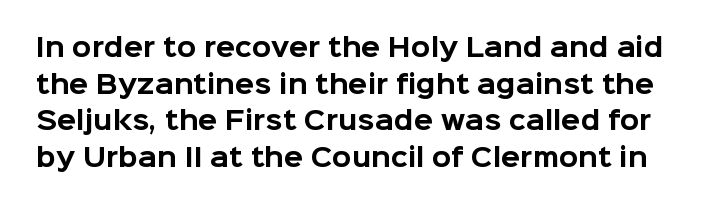
The image shows 25 px bold type, upright; set normal line spacing (1.47x), normal letter spacing, not underlined.
